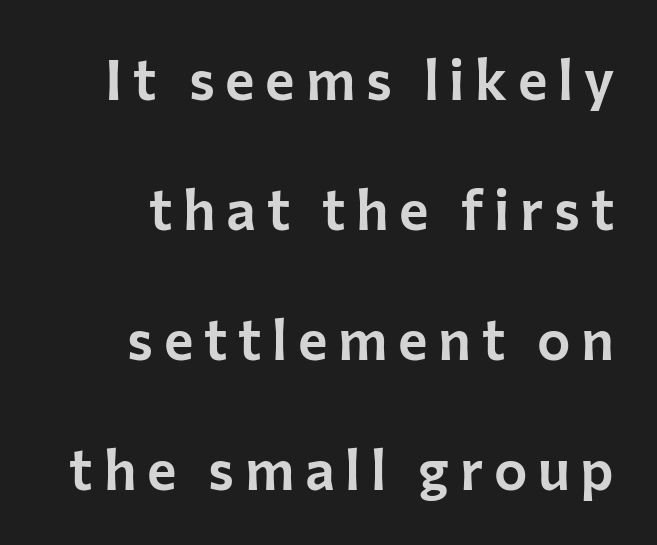
Q: Is the text italic (slanted)? A: No, it is upright.
Q: Is the typeface a serif or a sans-serif typeface? A: Sans-serif.
Q: Is the text underlined? A: No.
Q: Is the spacing between lines tight, normal or loose? A: Loose.
Q: Width (condensed, normal, or wide)? A: Normal.
Q: Stroke contrast? A: Low.
Q: x-height? A: Medium.
Q: Monospaced? A: No.
